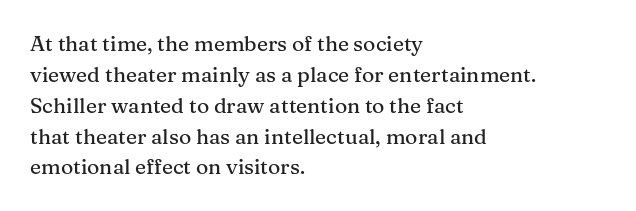
Q: Is the text italic (slanted)? A: No, it is upright.
Q: Is the text underlined? A: No.
Q: How is the paragraph aligned? A: Left-aligned.
Q: Is the spacing between letters normal or unusually wide? A: Normal.
Q: Is the spacing between lines tight, normal or loose? A: Normal.
